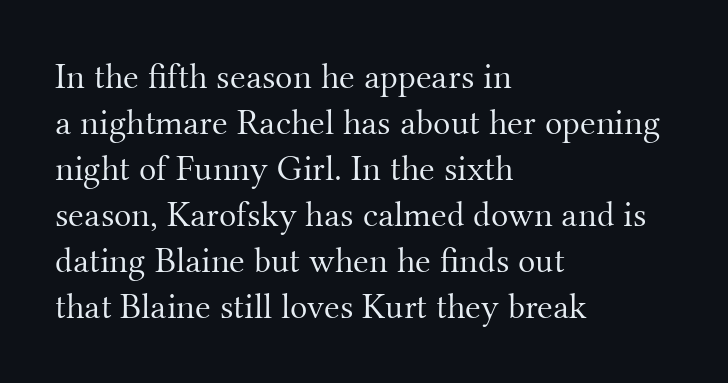
Q: Is the text bold? A: No.
Q: Is the text italic (slanted)? A: No, it is upright.
Q: Is the typeface a serif or a sans-serif typeface? A: Serif.
Q: Is the text underlined? A: No.
Q: How is the paragraph aligned? A: Left-aligned.
Q: Is the spacing between letters normal or unusually wide? A: Normal.
Q: Is the spacing between lines tight, normal or loose? A: Normal.
Q: Width (condensed, normal, or wide)? A: Normal.
Q: Stroke contrast? A: Medium.
Q: x-height? A: Small.
Q: Monospaced? A: No.
